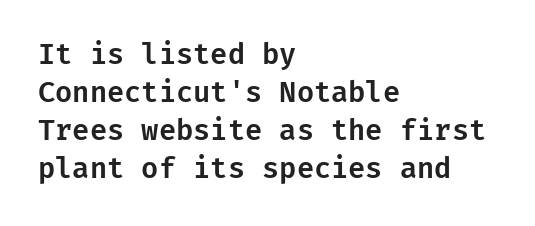
{"serif": "no", "italic": "no", "width": "normal", "stroke_contrast": "low", "x_height": "medium", "underline": "no", "align": "left", "line_spacing": "normal", "line_spacing_ratio": 1.36, "letter_spacing": "normal", "letter_spacing_em": 0.0, "glyph_px": 28}
